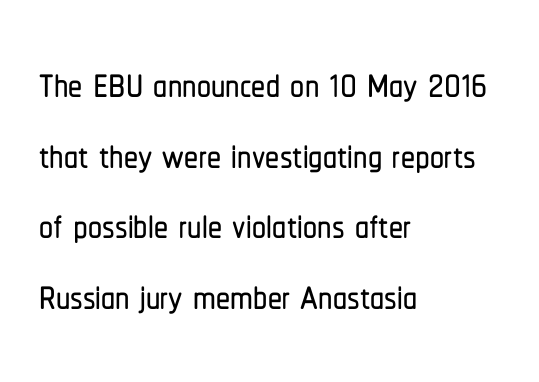
Q: Is the text italic (slanted)? A: No, it is upright.
Q: Is the typeface a serif or a sans-serif typeface? A: Sans-serif.
Q: Is the text underlined? A: No.
Q: How is the paragraph aligned? A: Left-aligned.
Q: Is the spacing between letters normal or unusually wide? A: Normal.
Q: Is the spacing between lines tight, normal or loose? A: Normal.
Q: Width (condensed, normal, or wide)? A: Condensed.
Q: Stroke contrast? A: Low.
Q: x-height? A: Medium.
Q: Monospaced? A: No.
